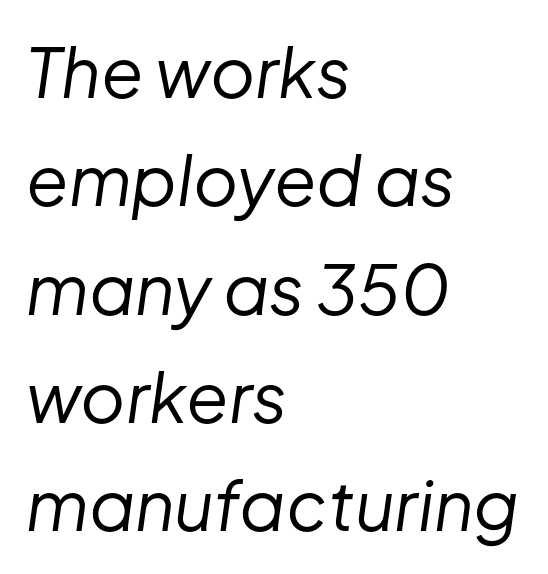
Caption: standard tracking, unaltered. The string is rendered with underlining switched off. The face used here is proportionally spaced, like ordinary book or web type. The face looks like a standard text weight, possibly lighter. What's the leading like? Ordinary, nothing unusual. Notice how the stems are inclined rather than vertical — that's the hallmark of italics.
